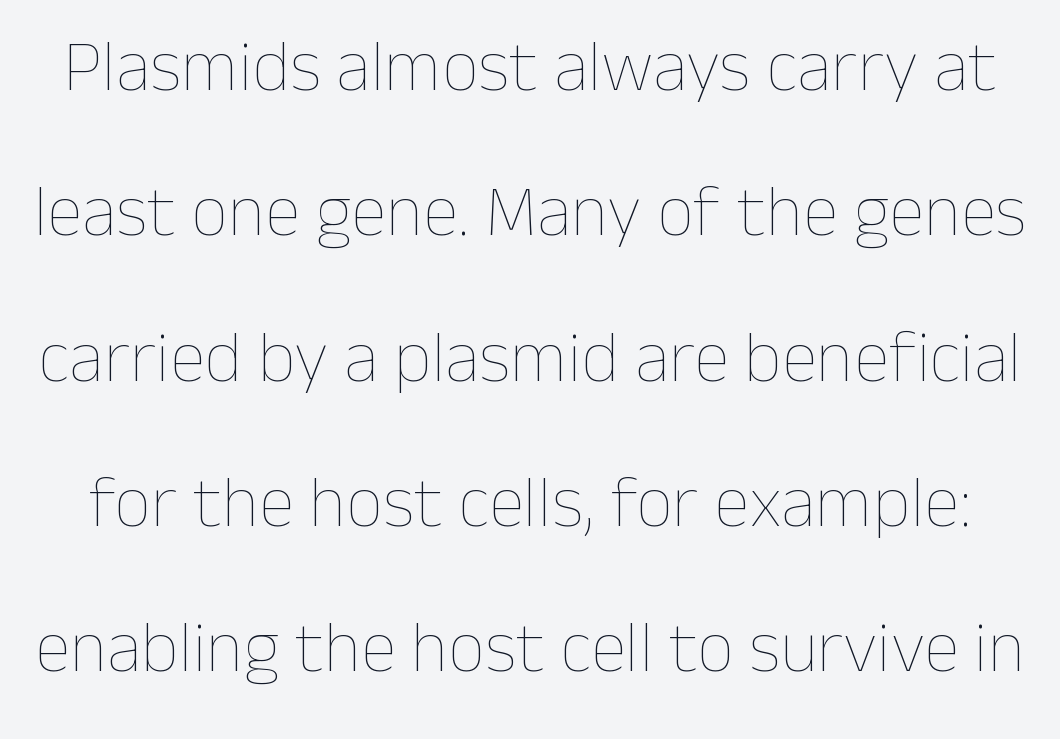
{"italic": "no", "bold": "no", "weight": "thin", "width": "normal", "stroke_contrast": "low", "x_height": "medium", "monospaced": "no", "underline": "no", "line_spacing": "loose", "line_spacing_ratio": 1.99, "letter_spacing": "normal", "letter_spacing_em": 0.0, "glyph_px": 73}
